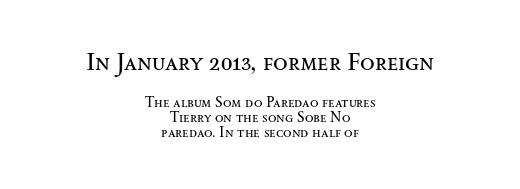
Q: Is the text bold? A: No.
Q: Is the text italic (slanted)? A: No, it is upright.
Q: Is the text underlined? A: No.
Q: How is the paragraph aligned? A: Centered.
Q: Is the spacing between letters normal or unusually wide? A: Normal.
Q: Is the spacing between lines tight, normal or loose? A: Tight.
Q: Which block of text is set in a larger size, the first (top) or the second (bottom)? A: The first (top) one.
